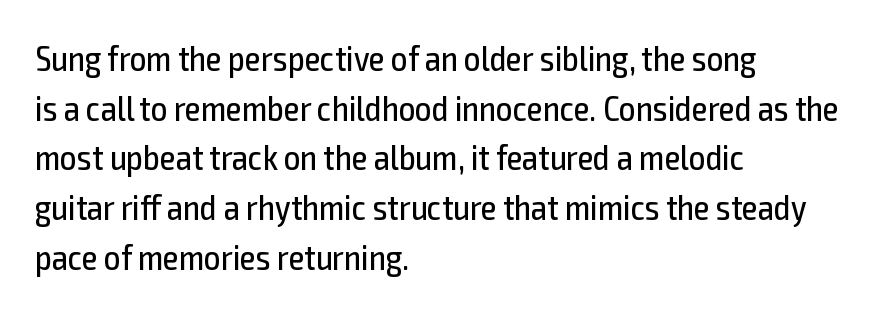
The passage is arranged the way most books set body copy — flush left. Typographically, this falls in the sans-serif category. Ascenders rise straight up at ninety degrees. Proportional: the letters do not fall into vertical columns.
